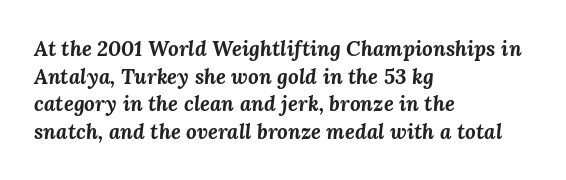
Q: Is the text bold? A: Yes.
Q: Is the text italic (slanted)? A: Yes, it leans right by about 3 degrees.
Q: Is the text underlined? A: No.
Q: How is the paragraph aligned? A: Left-aligned.
Q: Is the spacing between letters normal or unusually wide? A: Normal.
Q: Is the spacing between lines tight, normal or loose? A: Normal.
